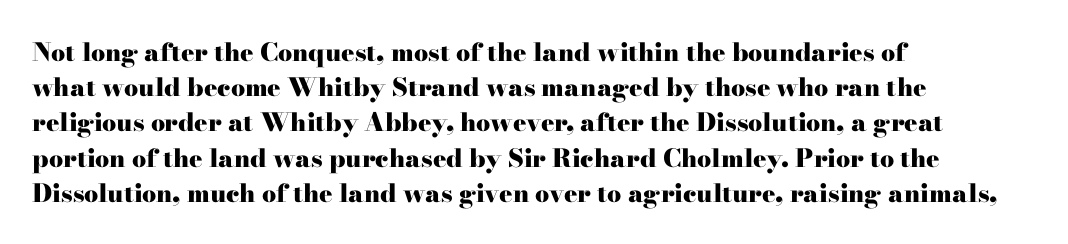
{"italic": "no", "bold": "yes", "underline": "no", "align": "left", "line_spacing": "normal", "line_spacing_ratio": 1.41, "letter_spacing": "normal", "letter_spacing_em": 0.0, "glyph_px": 25}
